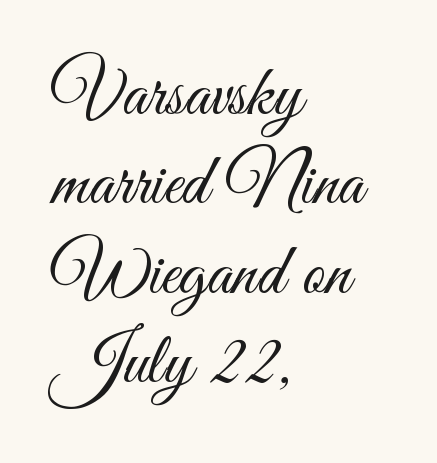
The typeface chosen for these lines omits serifs. Caption: multi-line text, flush left, ragged right. Bare-footed words on every line. Honestly, the letter spacing is just normal — you wouldn't notice it. A typesetter would call this proportional, since set widths differ per character.
